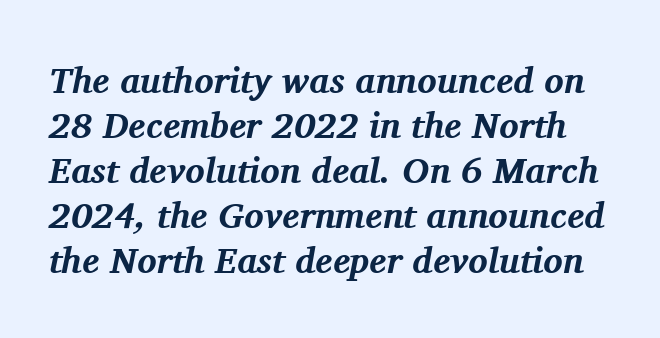
There is no visible air inserted between adjacent glyphs. Has an underline been added? It has not. Plenty of ink on the page — the face is bold. Stroke terminals: seriffed. This sample has the flowing, uneven cadence of proportional lettering. Slant detected: the letters are inclined.
